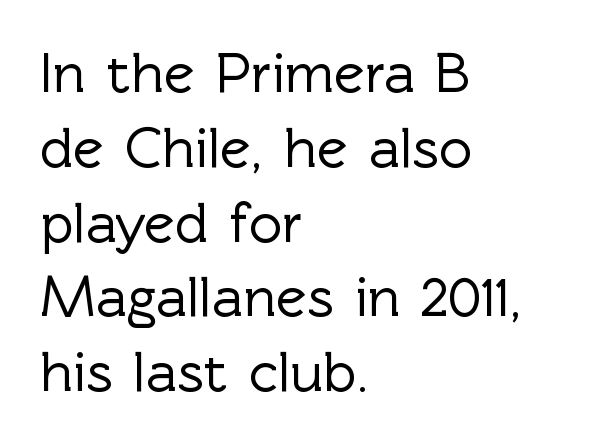
{"serif": "no", "italic": "no", "width": "normal", "x_height": "medium", "monospaced": "no", "underline": "no", "align": "left", "line_spacing": "normal", "line_spacing_ratio": 1.29, "letter_spacing": "normal", "letter_spacing_em": 0.0, "glyph_px": 58}
